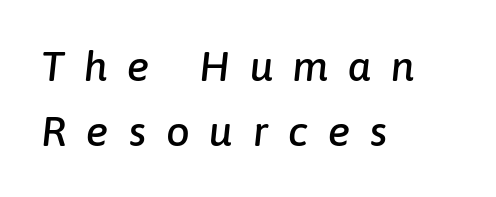
Q: Is the text italic (slanted)? A: Yes, it leans right by about 6 degrees.
Q: Is the text underlined? A: No.
Q: How is the paragraph aligned? A: Left-aligned.
Q: Is the spacing between letters normal or unusually wide? A: Unusually wide.
Q: Is the spacing between lines tight, normal or loose? A: Normal.
Q: Width (condensed, normal, or wide)? A: Normal.
Q: Stroke contrast? A: Low.
Q: x-height? A: Medium.
Q: Monospaced? A: No.
